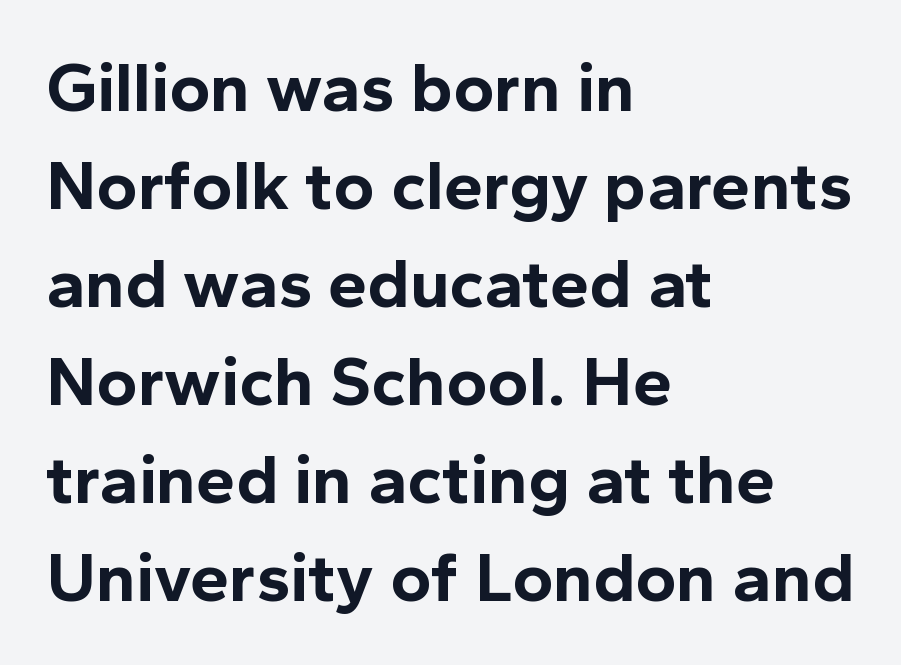
The image shows 70 px bold sans-serif type, upright; set left-aligned, normal line spacing (1.4x), normal letter spacing, not underlined; a medium x-height.
